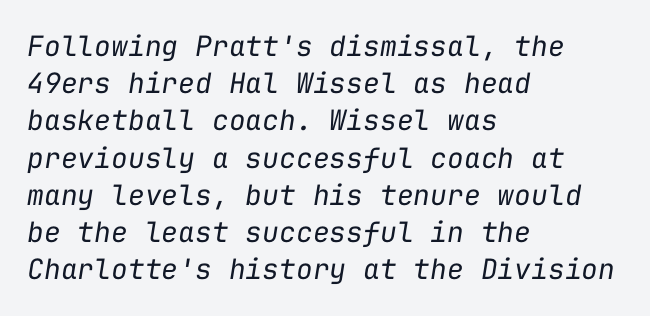
Inter-character spacing is left at the font's built-in metrics. This sample has the even, mechanical cadence of fixed-width lettering. Whoever set this chose a conventional vertical rhythm. Weight class: somewhere from thin through regular. Reading down the block, your eye returns to a fixed left position each line.
